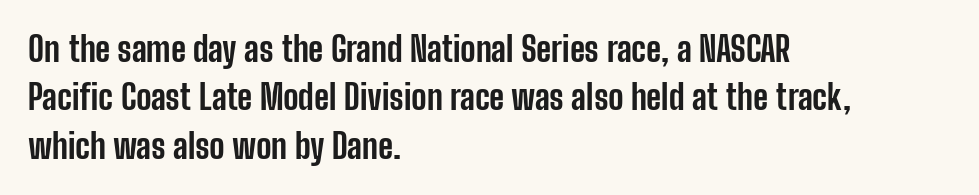
{"serif": "no", "italic": "no", "bold": "yes", "weight": "bold", "width": "condensed", "stroke_contrast": "low", "x_height": "medium", "monospaced": "no", "underline": "no", "align": "left", "line_spacing": "normal", "line_spacing_ratio": 1.42, "letter_spacing": "normal", "letter_spacing_em": 0.0, "glyph_px": 34}
